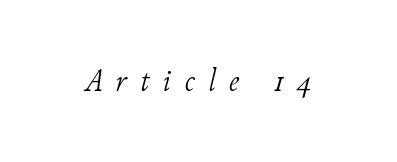
Q: Is the text bold? A: No.
Q: Is the text italic (slanted)? A: Yes, it leans right by about 11 degrees.
Q: Is the typeface a serif or a sans-serif typeface? A: Serif.
Q: Is the text underlined? A: No.
Q: Is the spacing between letters normal or unusually wide? A: Unusually wide.
Q: Width (condensed, normal, or wide)? A: Normal.
Q: Stroke contrast? A: Low.
Q: x-height? A: Small.
Q: Monospaced? A: No.
